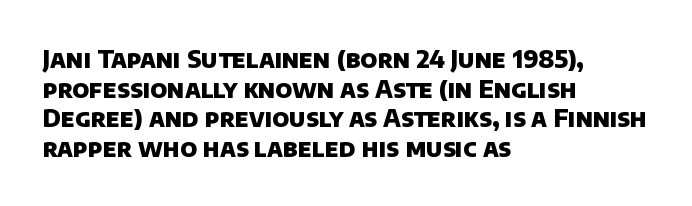
{"bold": "yes", "underline": "no", "align": "left", "line_spacing_ratio": 1.23, "letter_spacing": "normal", "letter_spacing_em": 0.0, "glyph_px": 24}
